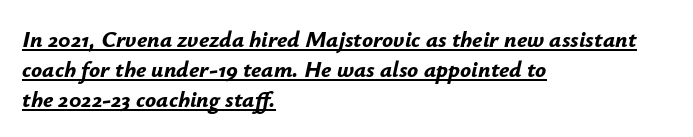
The typesetter chose a ragged-right arrangement here. Every character sits at an angle, as italics do. Line spacing here is normal. In designer terms, the underline attribute is active on this setting.
